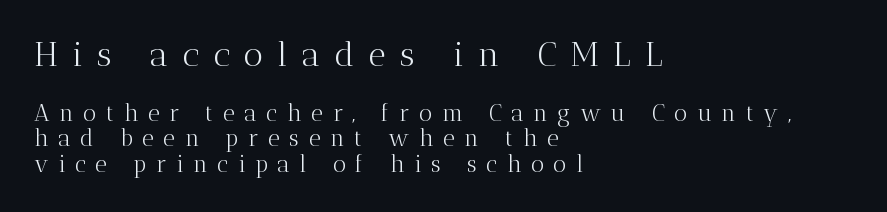
Unbolded letterforms with no extra heft. You could not count columns in this text — the font is proportionally spaced. One glance says dense: line gaps are narrower than usual. This sample uses an upright cut, with every glyph sitting square on the baseline.
